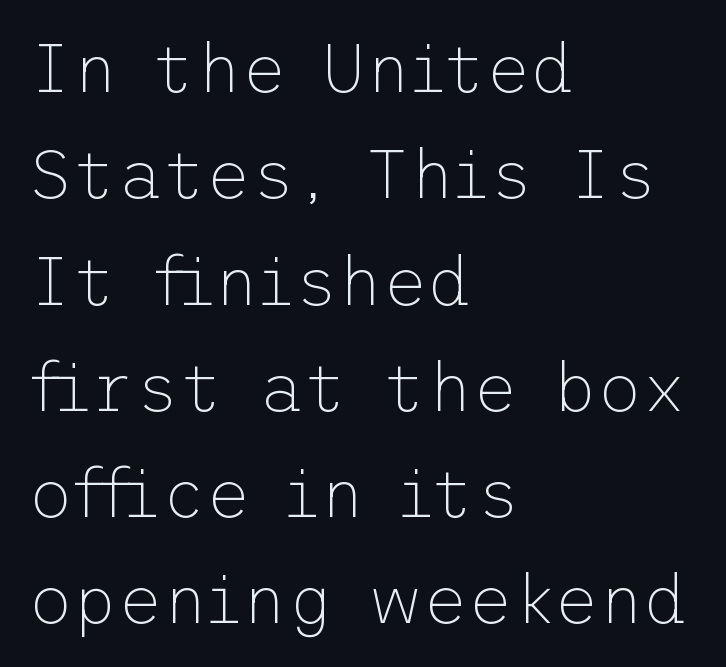
The image shows 69 px thin sans-serif type, upright; set left-aligned, normal line spacing (1.54x), normal letter spacing, not underlined; low stroke contrast and a medium x-height.
